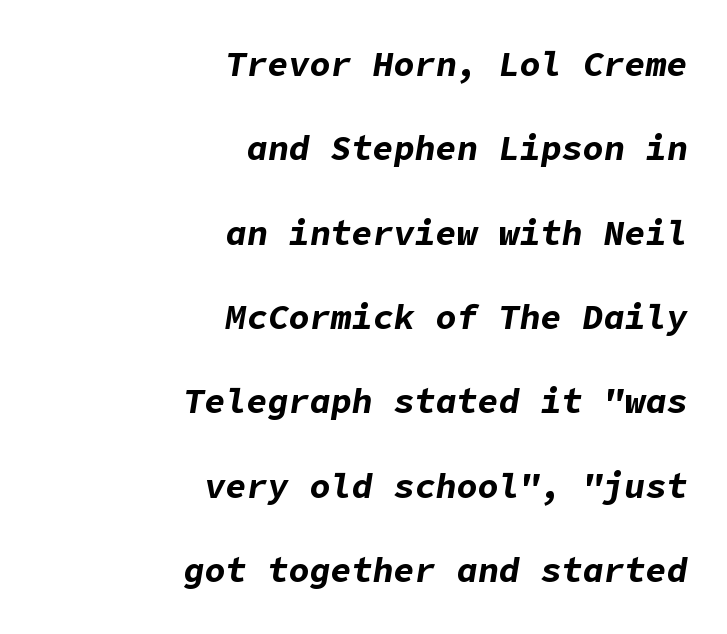
Q: Is the text bold? A: Yes.
Q: Is the text italic (slanted)? A: Yes, it leans right by about 9 degrees.
Q: Is the text underlined? A: No.
Q: How is the paragraph aligned? A: Right-aligned.
Q: Is the spacing between letters normal or unusually wide? A: Normal.
Q: Is the spacing between lines tight, normal or loose? A: Loose.
Q: Width (condensed, normal, or wide)? A: Normal.
Q: Stroke contrast? A: Low.
Q: x-height? A: Medium.
